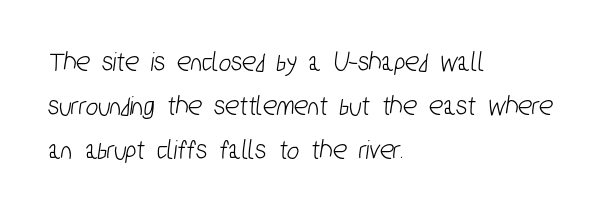
The image shows 29 px condensed sans-serif type; set left-aligned, normal line spacing (1.52x), normal letter spacing, not underlined; low stroke contrast and a medium x-height.
